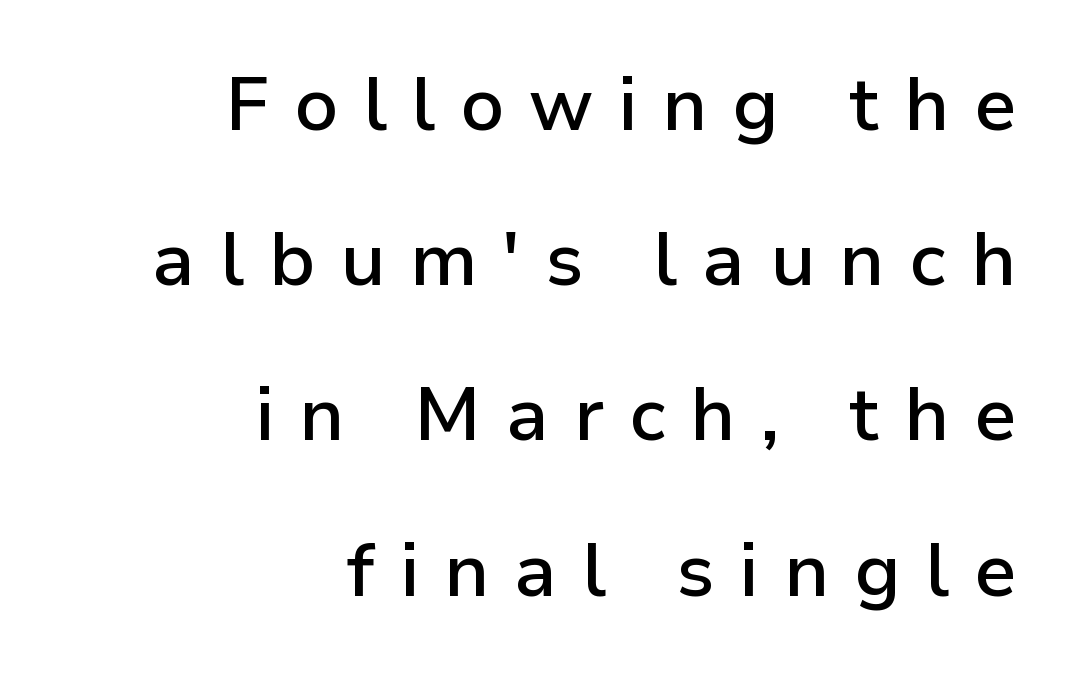
Each glyph is drawn with semibold strokes, heavier than normal yet not fully bold. Where is the straight margin? On the right. Vertical strokes here are truly vertical. Varying glyph widths throughout — classic text-font behaviour.
